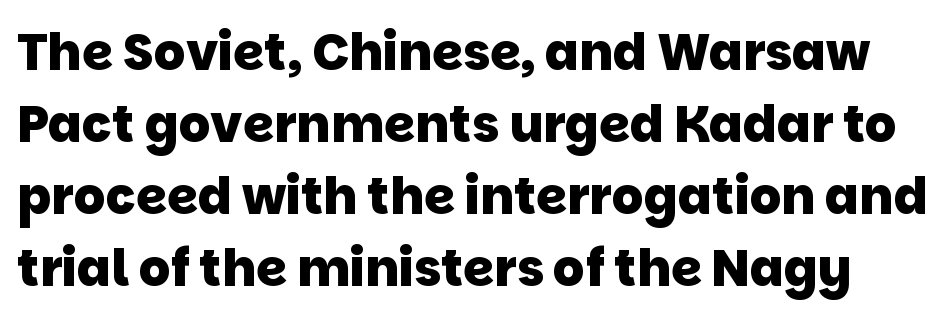
Q: Is the text bold? A: Yes.
Q: Is the typeface a serif or a sans-serif typeface? A: Sans-serif.
Q: Is the text underlined? A: No.
Q: Is the spacing between letters normal or unusually wide? A: Normal.
Q: Is the spacing between lines tight, normal or loose? A: Normal.
Q: Width (condensed, normal, or wide)? A: Normal.
Q: Stroke contrast? A: Low.
Q: x-height? A: Large.
Q: Monospaced? A: No.
